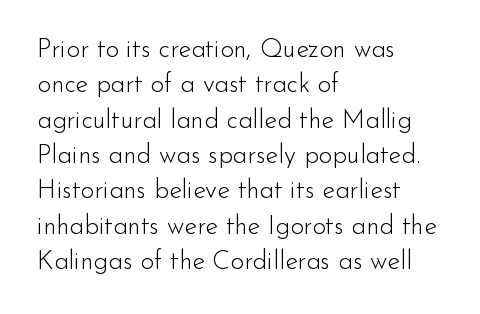
Vertically, the passage feels balanced, rows spaced as you'd expect. No italicization has been applied; the sample stays upright. A bare baseline throughout the passage. Think standard paragraph weight, or any step lighter than that.
